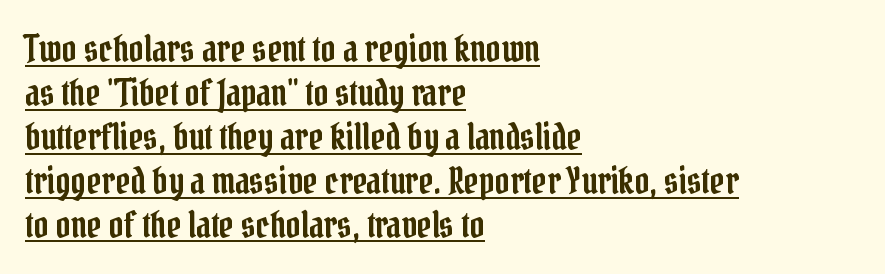
Q: Is the text italic (slanted)? A: No, it is upright.
Q: Is the typeface a serif or a sans-serif typeface? A: Serif.
Q: Is the text underlined? A: Yes.
Q: How is the paragraph aligned? A: Left-aligned.
Q: Is the spacing between letters normal or unusually wide? A: Normal.
Q: Width (condensed, normal, or wide)? A: Condensed.
Q: Stroke contrast? A: Low.
Q: x-height? A: Medium.
Q: Monospaced? A: No.
